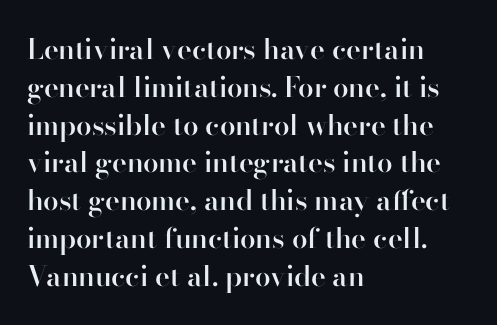
Q: Is the text bold? A: Semi-bold.
Q: Is the text italic (slanted)? A: No, it is upright.
Q: Is the typeface a serif or a sans-serif typeface? A: Sans-serif.
Q: Is the text underlined? A: No.
Q: How is the paragraph aligned? A: Left-aligned.
Q: Is the spacing between letters normal or unusually wide? A: Normal.
Q: Is the spacing between lines tight, normal or loose? A: Normal.
Q: Width (condensed, normal, or wide)? A: Normal.
Q: Stroke contrast? A: High.
Q: x-height? A: Small.
Q: Monospaced? A: No.
